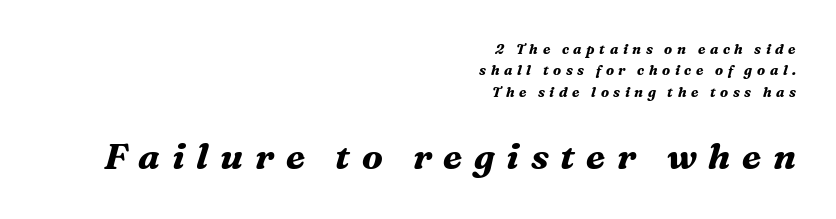
{"serif": "yes", "italic": "yes", "lean": "right", "slant_degrees": 16, "bold": "yes", "weight": "bold", "width": "normal", "stroke_contrast": "medium", "x_height": "medium", "monospaced": "no", "underline": "no", "align": "right", "line_spacing": "normal", "line_spacing_ratio": 1.52, "letter_spacing": "wide", "letter_spacing_em": 0.32, "larger_block": "second", "size_ratio": 2.57, "glyph_px": 36}
